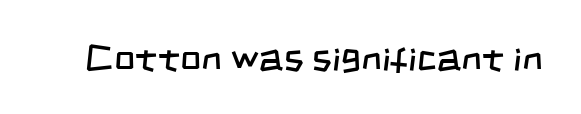
The image shows 37 px regular-weight, condensed sans-serif type; set normal letter spacing, not underlined; low stroke contrast and a large x-height.
